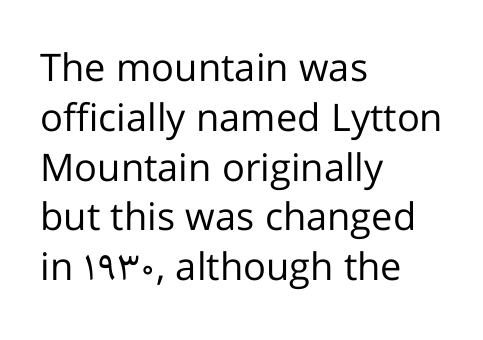
The image shows 38 px regular-weight sans-serif type, upright; set left-aligned, normal line spacing (1.31x), normal letter spacing, not underlined; low stroke contrast and a medium x-height.
